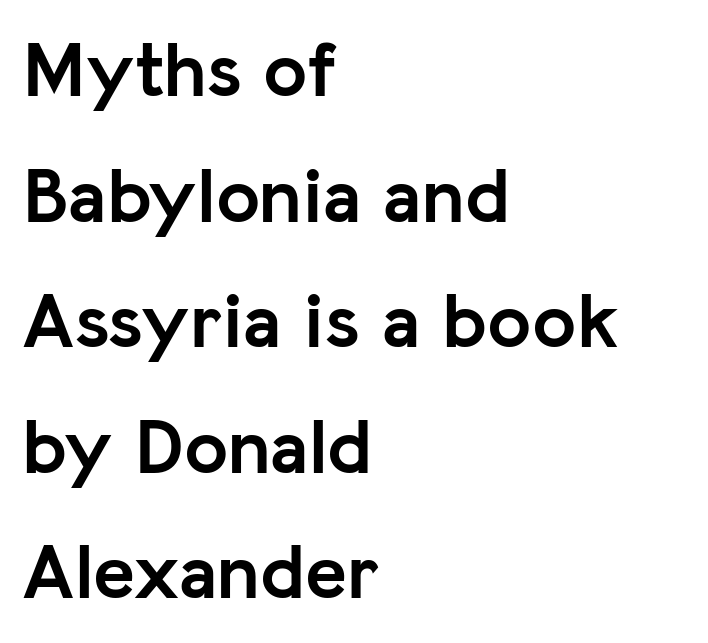
{"serif": "no", "italic": "no", "bold": "yes", "weight": "semibold", "width": "normal", "stroke_contrast": "low", "x_height": "medium", "monospaced": "no", "underline": "no", "align": "left", "line_spacing": "normal", "line_spacing_ratio": 1.59, "letter_spacing": "normal", "letter_spacing_em": 0.0, "glyph_px": 79}
